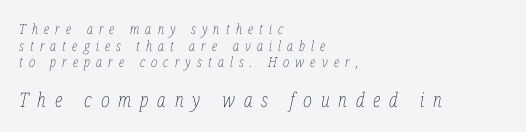
{"italic": "yes", "lean": "right", "slant_degrees": 12, "bold": "no", "underline": "no", "align": "left", "line_spacing_ratio": 1.19, "letter_spacing": "wide", "letter_spacing_em": 0.44, "larger_block": "second", "size_ratio": 1.43, "glyph_px": 20}
